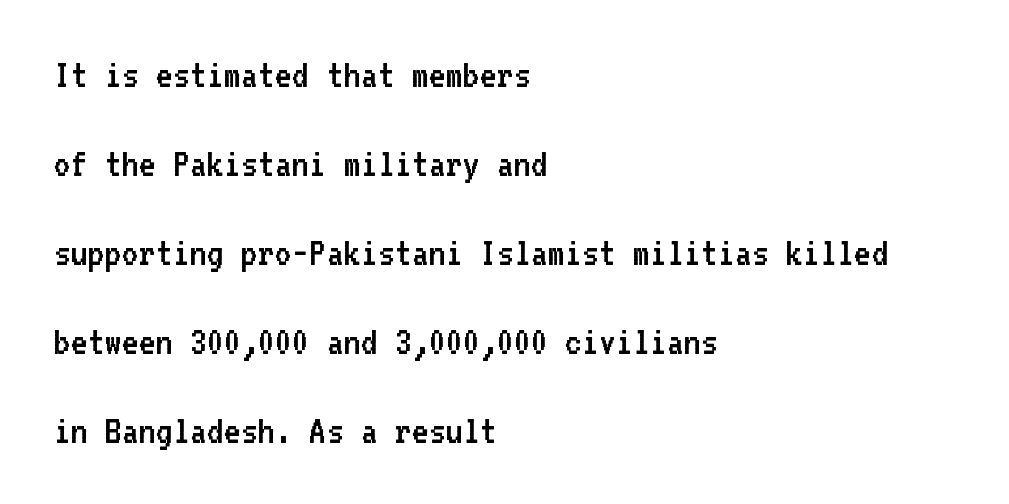
A typesetter would call this zero additional tracking. The zone under the glyphs is completely vacant. Is this a sans? Yes — the strokes have no serifs. Style check: upright.
